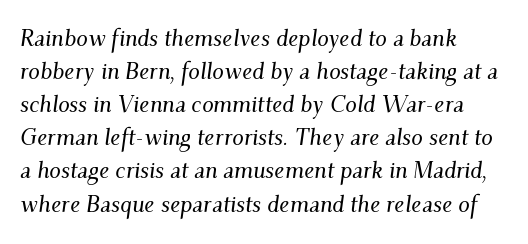
{"italic": "yes", "lean": "right", "slant_degrees": 9, "underline": "no", "align": "left", "line_spacing": "normal", "line_spacing_ratio": 1.44, "letter_spacing": "normal", "letter_spacing_em": 0.0, "glyph_px": 23}
